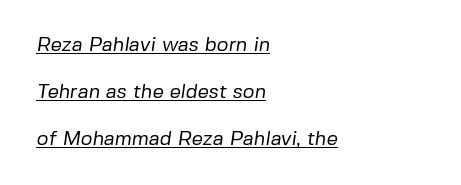
{"bold": "no", "underline": "yes", "align": "left", "line_spacing": "loose", "line_spacing_ratio": 2.35, "letter_spacing": "normal", "letter_spacing_em": 0.0, "glyph_px": 20}
